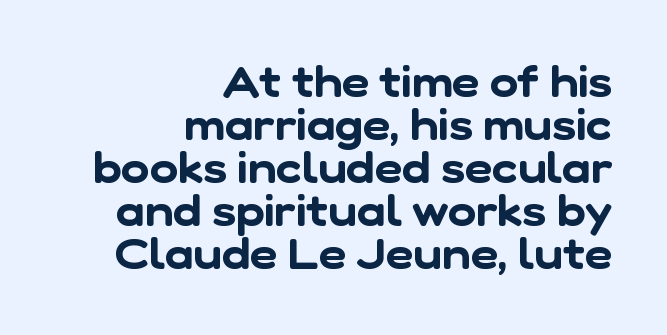
The image shows 43 px sans-serif type; set right-aligned, tight line spacing (1.0x), normal letter spacing, not underlined; low stroke contrast and a medium x-height.
